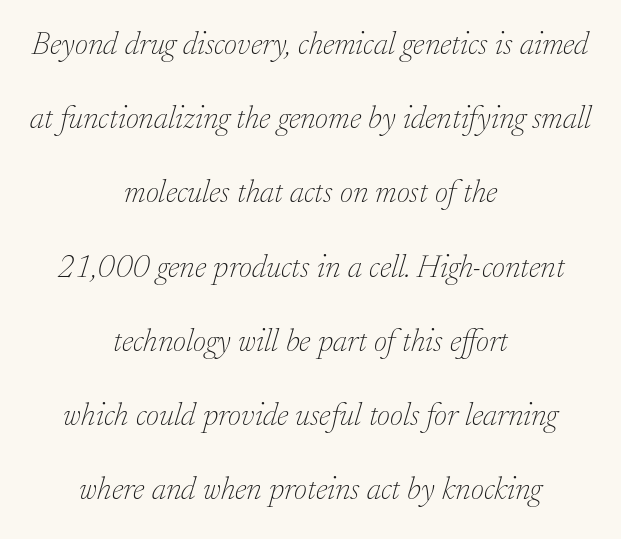
The image shows 32 px thin serif type, italic (leaning right); set centered, loose line spacing (2.32x), normal letter spacing, not underlined; low stroke contrast and a small x-height.
